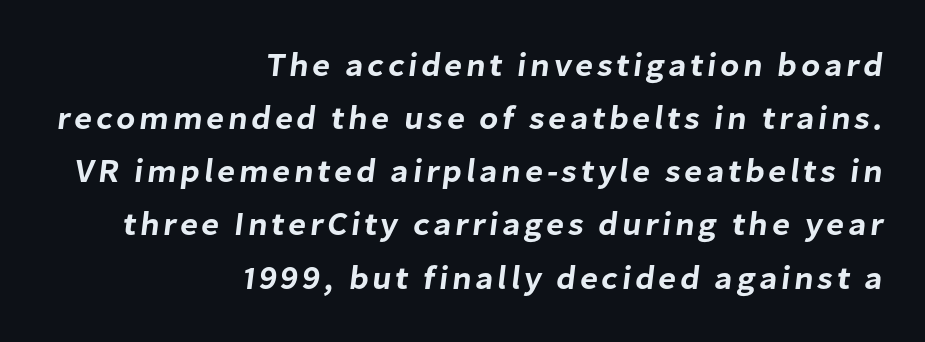
{"serif": "no", "width": "normal", "stroke_contrast": "low", "x_height": "medium", "monospaced": "no", "underline": "no", "align": "right", "line_spacing": "normal", "line_spacing_ratio": 1.61, "glyph_px": 33}
